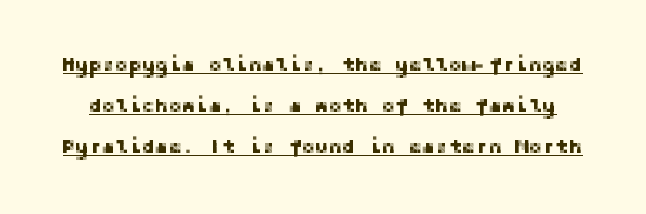
The image shows 20 px text type, upright; set loose line spacing (2.05x), normal letter spacing, underlined.
